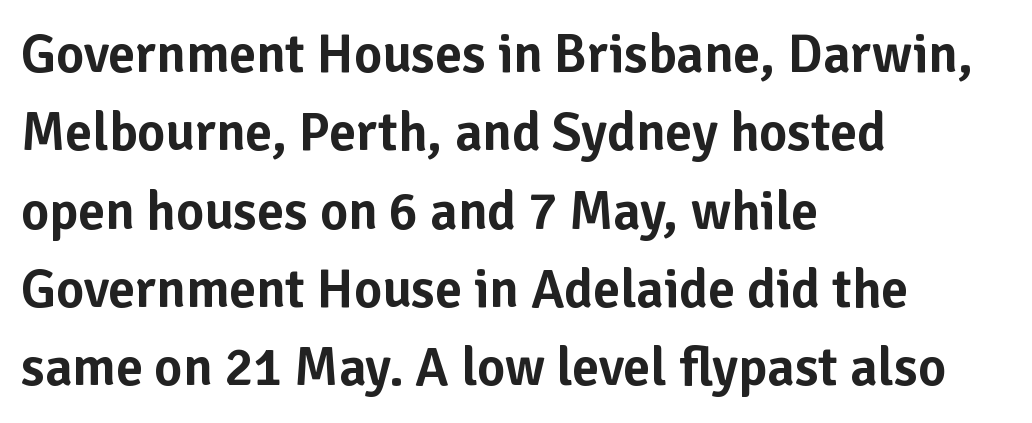
Vertical spacing — default. The rendering keeps characters at their native spacing. The specimen reads as upright at a glance. If you drew a ruler down the left edge, every line would touch it.
